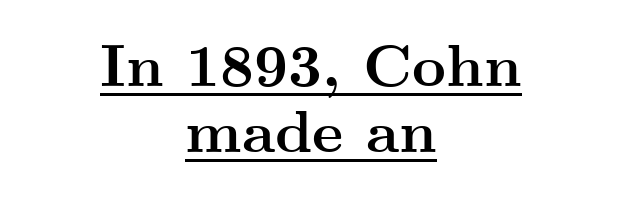
The passage shown is typed in a proportional face where columns would drift. The lettering is marked with a stroke running underneath it. The face used here is seriffed, in the tradition of book romans. Neither beginnings nor endings align; midpoints do. The leading is snug, giving the passage a crowded texture. Notice how the stems are strictly vertical — no italics here.
